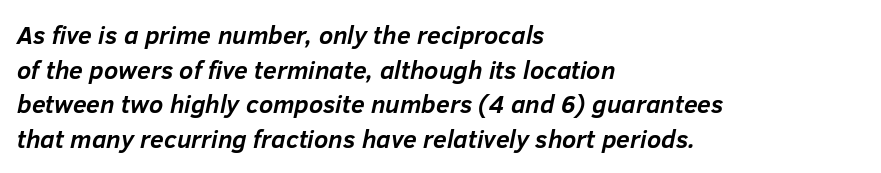
Q: Is the text bold? A: Yes.
Q: Is the text italic (slanted)? A: Yes, it leans right by about 12 degrees.
Q: Is the text underlined? A: No.
Q: How is the paragraph aligned? A: Left-aligned.
Q: Is the spacing between letters normal or unusually wide? A: Normal.
Q: Is the spacing between lines tight, normal or loose? A: Normal.
